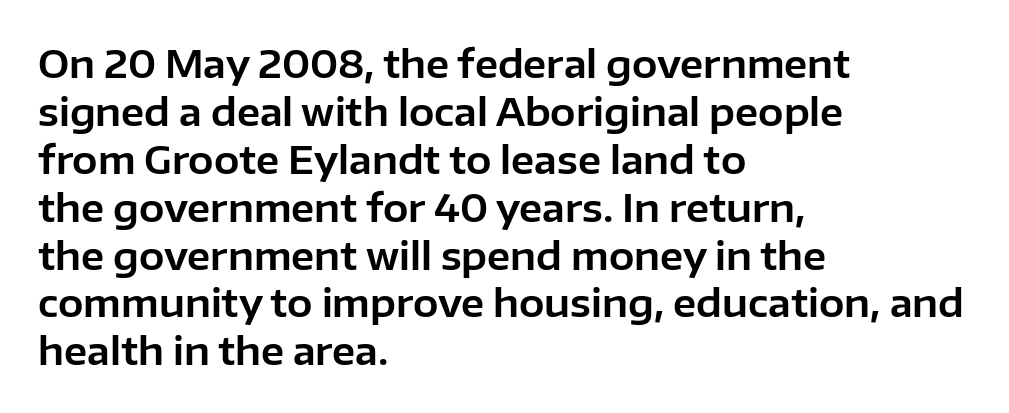
Is the letter spacing exaggerated? No — it looks like the ordinary default. The rendering uses natural spacing where letterforms have individual widths. Posture: upright roman. Summary of vertical rhythm: regular, with standard interline spacing. Notice how the passage keeps a crisp vertical edge on the left only.
